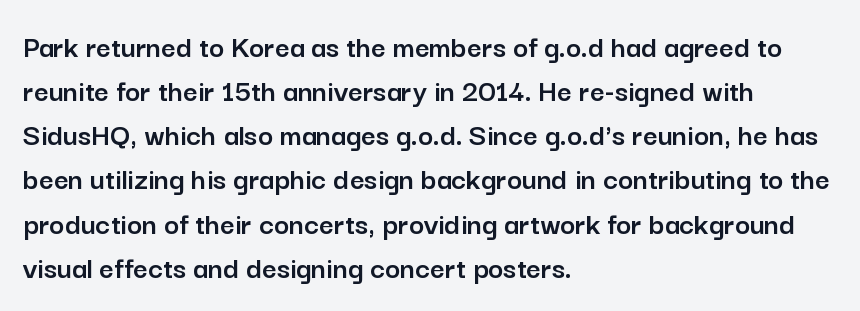
The image shows 32 px sans-serif type, upright; set left-aligned, normal line spacing (1.38x), normal letter spacing, not underlined; low stroke contrast and a medium x-height.
